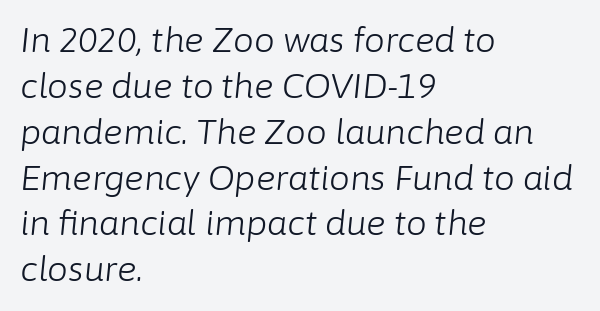
{"italic": "yes", "lean": "right", "slant_degrees": 6, "bold": "no", "weight": "light", "width": "normal", "stroke_contrast": "low", "x_height": "medium", "monospaced": "no", "underline": "no", "align": "left", "line_spacing": "normal", "line_spacing_ratio": 1.39, "letter_spacing": "normal", "letter_spacing_em": 0.0, "glyph_px": 33}
